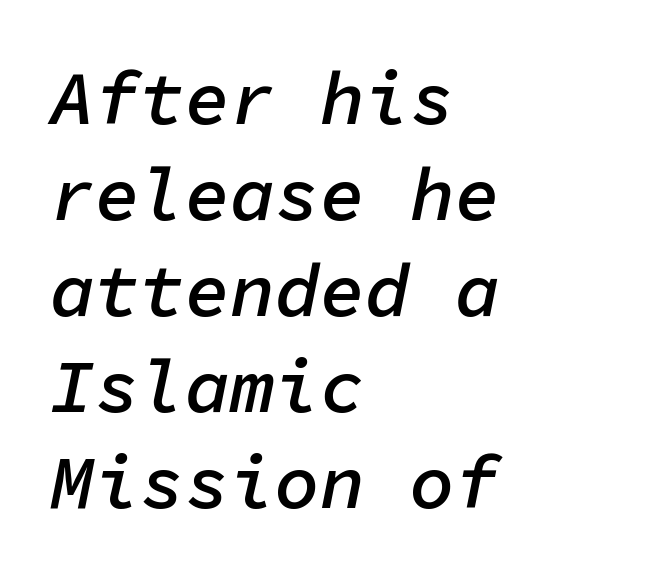
{"italic": "yes", "lean": "right", "slant_degrees": 11, "bold": "semi", "weight": "semibold", "width": "normal", "stroke_contrast": "low", "x_height": "medium", "monospaced": "yes", "underline": "no", "align": "left", "line_spacing": "normal", "line_spacing_ratio": 1.28, "letter_spacing": "normal", "letter_spacing_em": 0.0, "glyph_px": 75}
